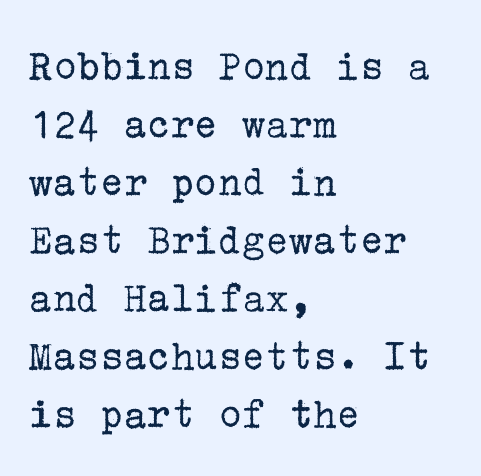
The image shows 44 px regular-weight serif type, upright; set left-aligned, normal line spacing (1.32x), normal letter spacing, not underlined; low stroke contrast and a medium x-height.
